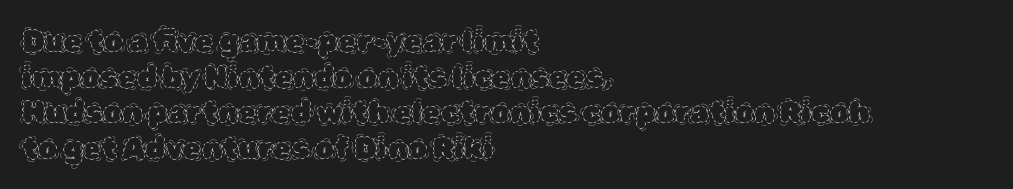
{"italic": "no", "bold": "no", "weight": "thin", "width": "normal", "x_height": "large", "monospaced": "no", "underline": "no", "align": "left", "line_spacing_ratio": 1.19, "letter_spacing": "normal", "letter_spacing_em": 0.0, "glyph_px": 30}
